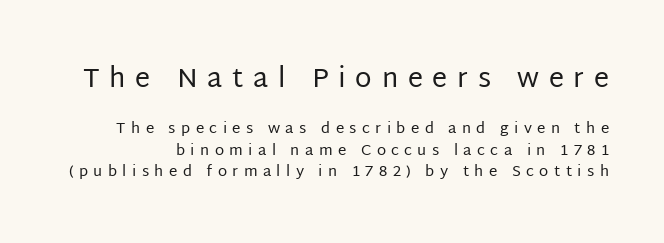
{"italic": "no", "bold": "no", "underline": "no", "line_spacing": "normal", "line_spacing_ratio": 1.43, "letter_spacing": "wide", "letter_spacing_em": 0.36, "larger_block": "first", "size_ratio": 1.8, "glyph_px": 27}
